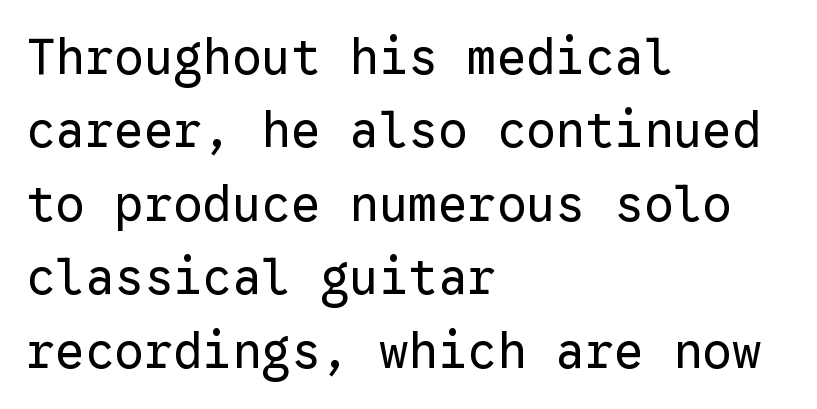
The weight would be labelled regular, book, light, or lighter still. A typesetter would call this leading conventional body-copy spacing. Typeset ragged right — the left edge is the straight one. Does the type have serifs? No, each stem ends abruptly. Quick note: not italic, upright.
